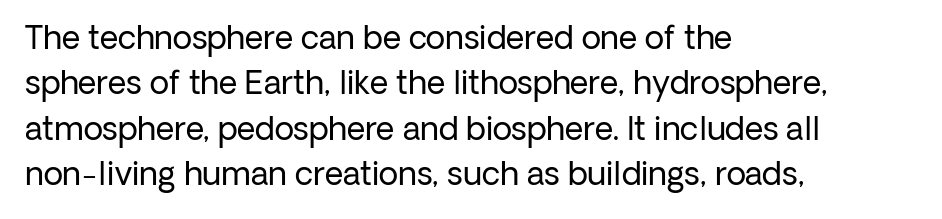
Q: Is the text bold? A: No.
Q: Is the text italic (slanted)? A: No, it is upright.
Q: Is the typeface a serif or a sans-serif typeface? A: Sans-serif.
Q: Is the text underlined? A: No.
Q: How is the paragraph aligned? A: Left-aligned.
Q: Is the spacing between letters normal or unusually wide? A: Normal.
Q: Is the spacing between lines tight, normal or loose? A: Normal.
Q: Width (condensed, normal, or wide)? A: Normal.
Q: Stroke contrast? A: Low.
Q: x-height? A: Medium.
Q: Monospaced? A: No.
